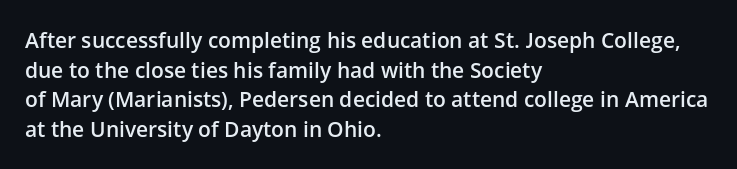
Q: Is the text bold? A: Semi-bold.
Q: Is the text italic (slanted)? A: No, it is upright.
Q: Is the text underlined? A: No.
Q: How is the paragraph aligned? A: Left-aligned.
Q: Is the spacing between letters normal or unusually wide? A: Normal.
Q: Is the spacing between lines tight, normal or loose? A: Normal.
